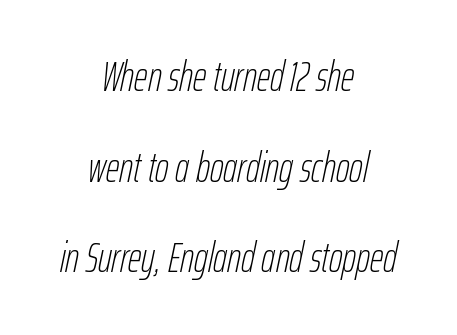
{"italic": "yes", "lean": "right", "slant_degrees": 12, "bold": "no", "weight": "thin", "width": "condensed", "stroke_contrast": "low", "x_height": "medium", "monospaced": "no", "underline": "no", "align": "center", "line_spacing": "loose", "line_spacing_ratio": 2.16, "letter_spacing": "normal", "letter_spacing_em": 0.0, "glyph_px": 42}
